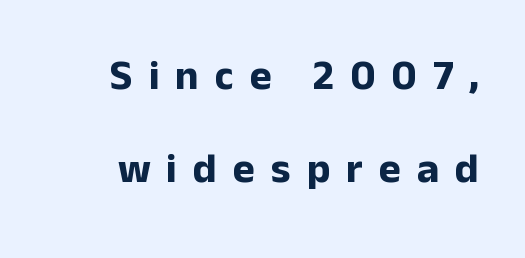
The image shows 42 px bold sans-serif type, upright; set loose line spacing (2.21x), unusually wide letter spacing (+0.38 em), not underlined; low stroke contrast and a medium x-height.
